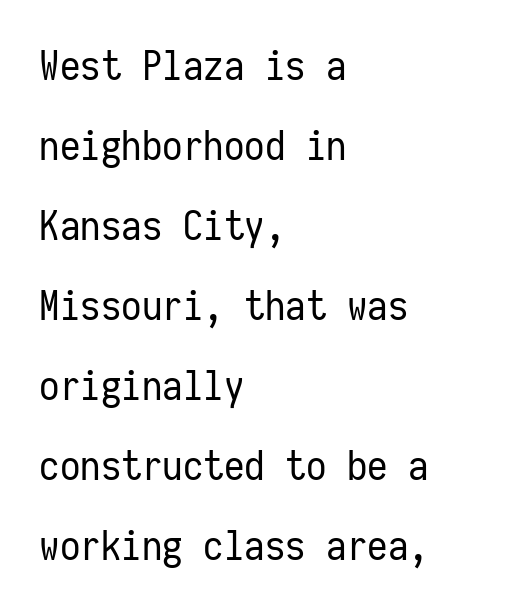
{"serif": "no", "italic": "no", "bold": "no", "weight": "regular", "width": "condensed", "stroke_contrast": "low", "x_height": "medium", "monospaced": "yes", "underline": "no", "align": "left", "line_spacing": "loose", "line_spacing_ratio": 1.95, "letter_spacing": "normal", "letter_spacing_em": 0.0, "glyph_px": 41}
